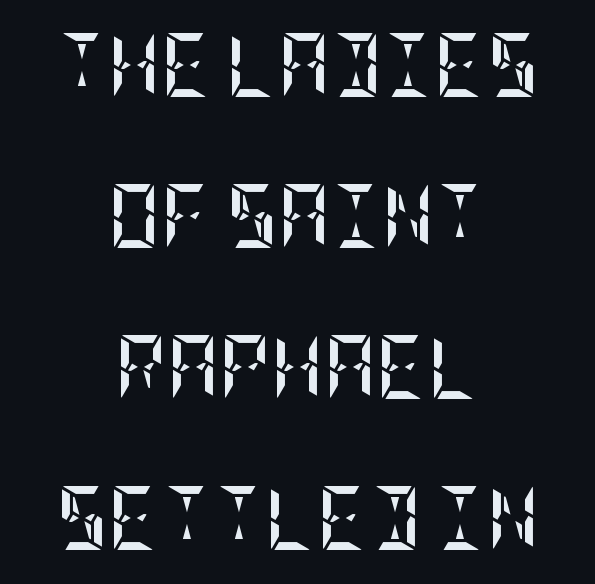
{"italic": "no", "bold": "yes", "weight": "semibold", "width": "condensed", "stroke_contrast": "low", "x_height": "large", "underline": "no", "align": "center", "line_spacing": "loose", "line_spacing_ratio": 2.36, "letter_spacing": "normal", "letter_spacing_em": 0.0, "glyph_px": 64}
